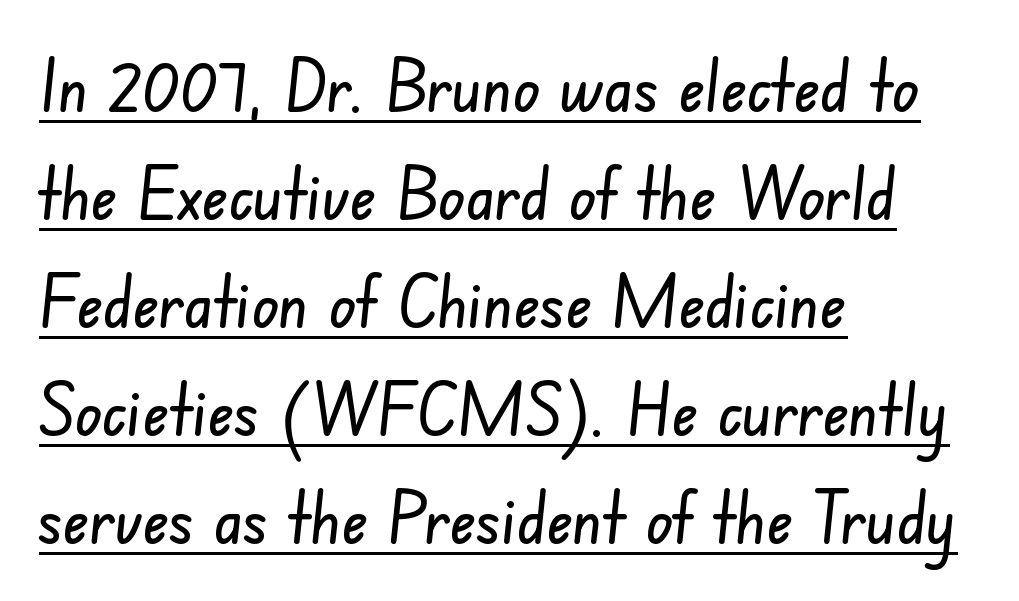
{"serif": "no", "width": "condensed", "stroke_contrast": "low", "x_height": "small", "monospaced": "no", "underline": "yes", "align": "left", "line_spacing": "normal", "line_spacing_ratio": 1.52, "letter_spacing": "normal", "letter_spacing_em": 0.0, "glyph_px": 71}
